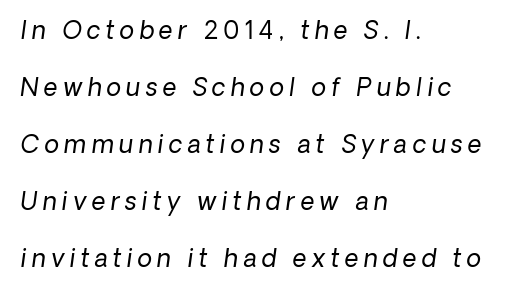
{"bold": "no", "underline": "no", "align": "left", "line_spacing": "loose", "line_spacing_ratio": 2.37, "letter_spacing": "wide", "letter_spacing_em": 0.22, "glyph_px": 24}
